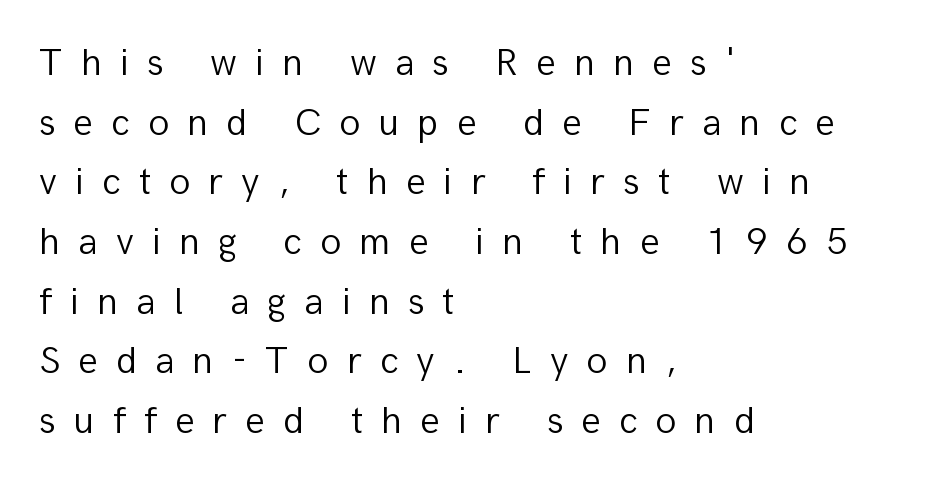
The image shows 39 px light sans-serif type, upright; set left-aligned, normal line spacing (1.53x), unusually wide letter spacing (+0.46 em), not underlined; low stroke contrast and a medium x-height.
